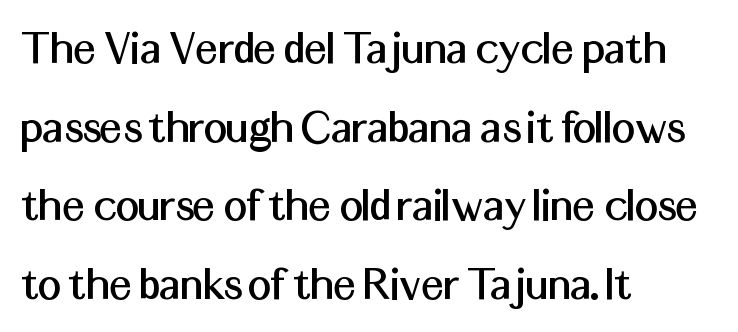
The image shows 51 px sans-serif type, upright; set left-aligned, normal line spacing (1.54x), normal letter spacing, not underlined; medium stroke contrast and a medium x-height.
